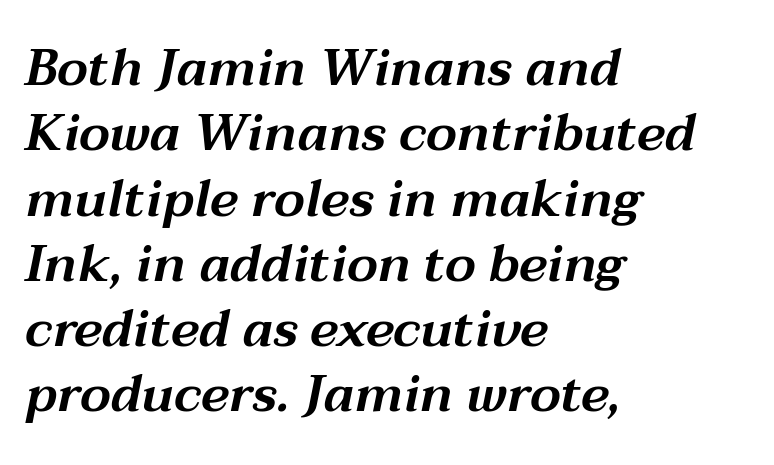
The image shows 51 px wide type, italic (leaning right); set left-aligned, normal line spacing (1.28x), normal letter spacing, not underlined; medium stroke contrast and a medium x-height.
